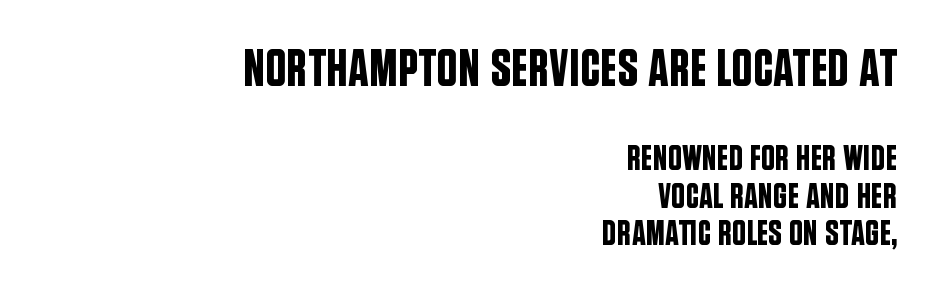
Q: Is the text italic (slanted)? A: No, it is upright.
Q: Is the typeface a serif or a sans-serif typeface? A: Sans-serif.
Q: Is the text underlined? A: No.
Q: How is the paragraph aligned? A: Right-aligned.
Q: Is the spacing between letters normal or unusually wide? A: Normal.
Q: Is the spacing between lines tight, normal or loose? A: Tight.
Q: Which block of text is set in a larger size, the first (top) or the second (bottom)? A: The first (top) one.
Q: Width (condensed, normal, or wide)? A: Condensed.
Q: Stroke contrast? A: Low.
Q: x-height? A: Large.
Q: Monospaced? A: No.
